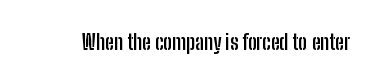
The image shows 21 px bold type, upright; set normal letter spacing, not underlined.
